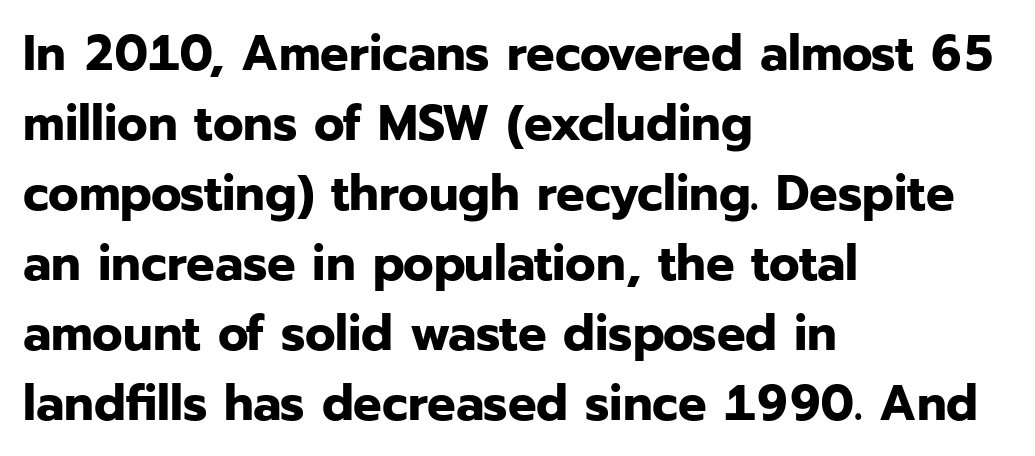
{"serif": "no", "italic": "no", "bold": "yes", "weight": "bold", "width": "normal", "stroke_contrast": "low", "x_height": "medium", "monospaced": "no", "underline": "no", "align": "left", "line_spacing": "normal", "line_spacing_ratio": 1.4, "letter_spacing": "normal", "letter_spacing_em": 0.0, "glyph_px": 50}
